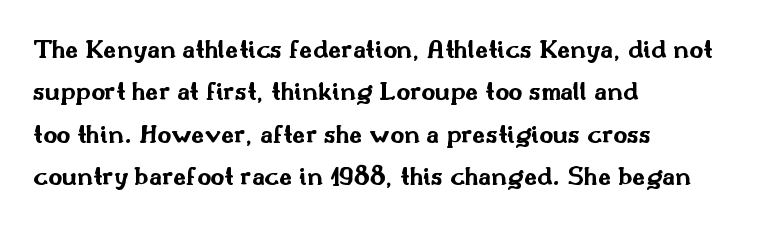
The axis of the letterforms is exactly vertical. The passage is arranged the way most books set body copy — flush left. Beneath every word, the page is bare. Summary of weight: heavy, a full bold. In terms of leading, this rendering sits right in the middle.
